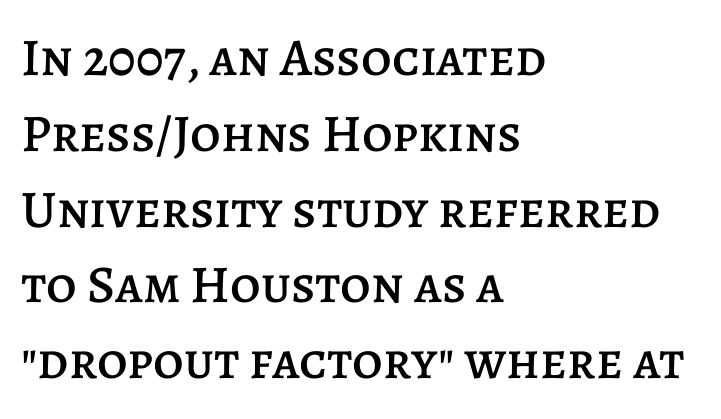
{"italic": "no", "width": "normal", "stroke_contrast": "low", "x_height": "large", "monospaced": "no", "underline": "no", "align": "left", "line_spacing": "normal", "line_spacing_ratio": 1.43, "letter_spacing": "normal", "letter_spacing_em": 0.0, "glyph_px": 53}
